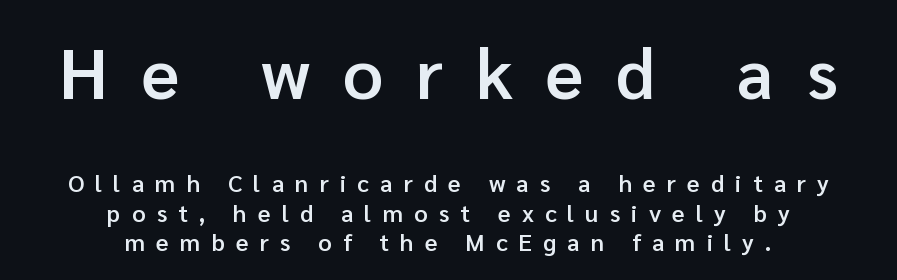
Q: Is the text bold? A: Semi-bold.
Q: Is the text italic (slanted)? A: No, it is upright.
Q: Is the typeface a serif or a sans-serif typeface? A: Sans-serif.
Q: Is the text underlined? A: No.
Q: How is the paragraph aligned? A: Centered.
Q: Is the spacing between letters normal or unusually wide? A: Unusually wide.
Q: Which block of text is set in a larger size, the first (top) or the second (bottom)? A: The first (top) one.
Q: Width (condensed, normal, or wide)? A: Normal.
Q: Stroke contrast? A: Low.
Q: x-height? A: Medium.
Q: Monospaced? A: No.
